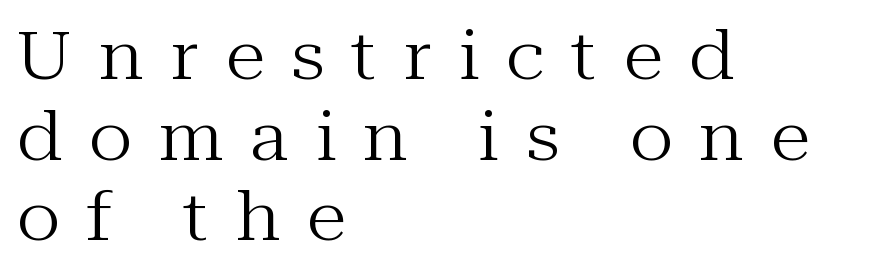
The image shows 66 px regular-weight serif type, upright; set left-aligned, line spacing 1.22x, unusually wide letter spacing (+0.41 em), not underlined; medium stroke contrast and a medium x-height.
